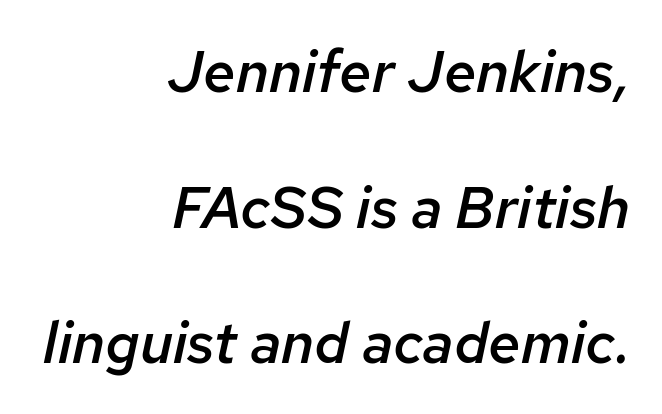
The specimen omits any rule beneath the text block's lines. The lines are spread far apart with generous leading. Spacing between characters is what you'd get straight out of the box. The passage shown leans; its letterforms are oblique. These lines are set flush right with a ragged left edge.
